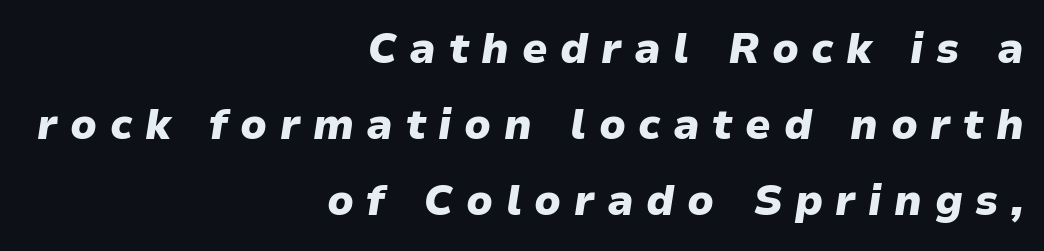
Letter spacing: wide. Here the designer chose a conventional face with non-uniform glyph widths. The glyphs are unaccompanied by any horizontal stroke below them. Typographic density is high because the face is bold.
